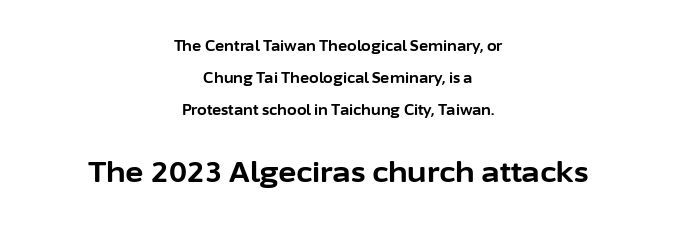
Q: Is the text bold? A: Yes.
Q: Is the text italic (slanted)? A: No, it is upright.
Q: Is the typeface a serif or a sans-serif typeface? A: Sans-serif.
Q: Is the text underlined? A: No.
Q: How is the paragraph aligned? A: Centered.
Q: Is the spacing between letters normal or unusually wide? A: Normal.
Q: Is the spacing between lines tight, normal or loose? A: Loose.
Q: Which block of text is set in a larger size, the first (top) or the second (bottom)? A: The second (bottom) one.
Q: Width (condensed, normal, or wide)? A: Normal.
Q: Stroke contrast? A: Low.
Q: x-height? A: Medium.
Q: Monospaced? A: No.
